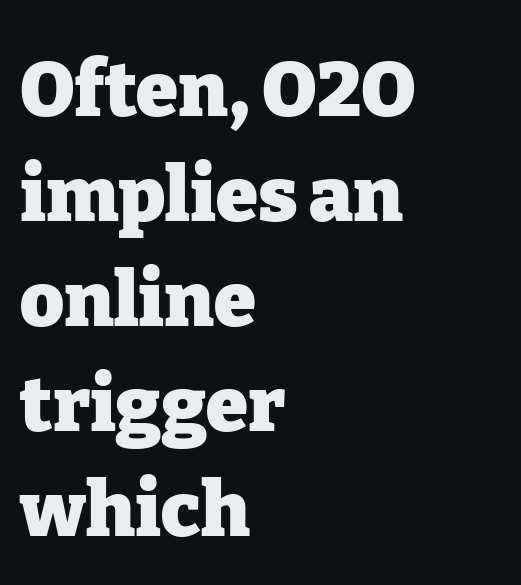
{"serif": "yes", "italic": "no", "bold": "yes", "weight": "heavy", "width": "normal", "stroke_contrast": "low", "x_height": "medium", "monospaced": "no", "underline": "no", "align": "left", "line_spacing": "normal", "line_spacing_ratio": 1.38, "letter_spacing": "normal", "letter_spacing_em": 0.0, "glyph_px": 76}
